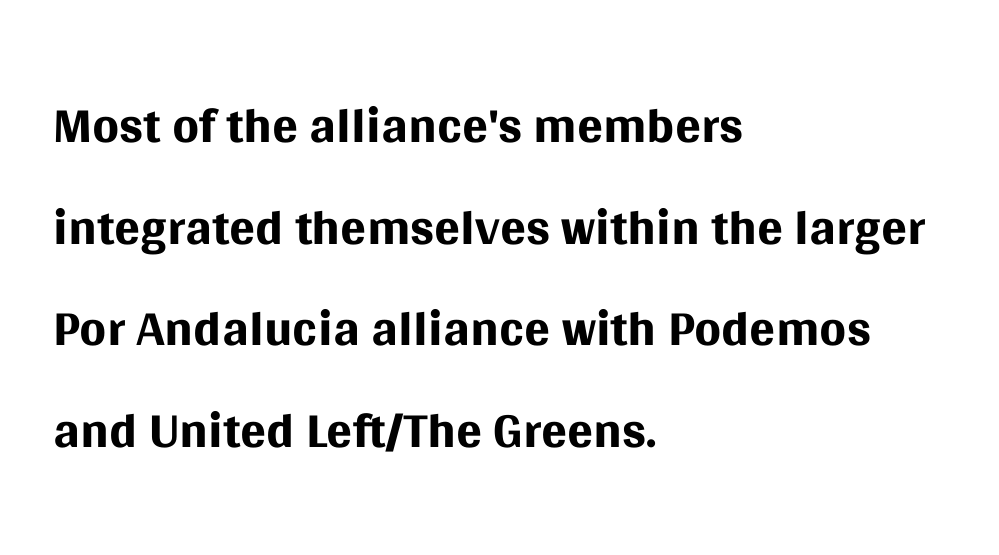
Where is the straight margin? On the left. Grotesque or geometric, the face here clearly has no serifs. The passage shown stacks its lines at a standard gap. The tracking reads as untouched default to a designer's eye. You could not count columns in this text — the font is proportionally spaced.
